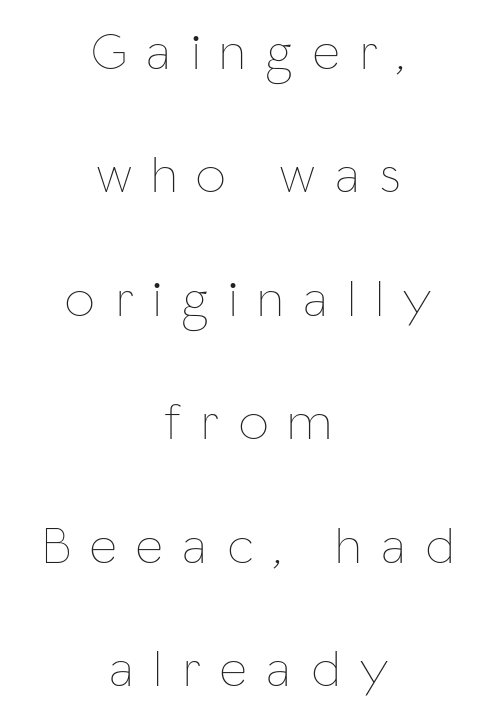
Q: Is the text bold? A: No.
Q: Is the text italic (slanted)? A: No, it is upright.
Q: Is the text underlined? A: No.
Q: How is the paragraph aligned? A: Centered.
Q: Is the spacing between letters normal or unusually wide? A: Unusually wide.
Q: Is the spacing between lines tight, normal or loose? A: Loose.
Q: Width (condensed, normal, or wide)? A: Condensed.
Q: Stroke contrast? A: Low.
Q: x-height? A: Medium.
Q: Monospaced? A: No.
